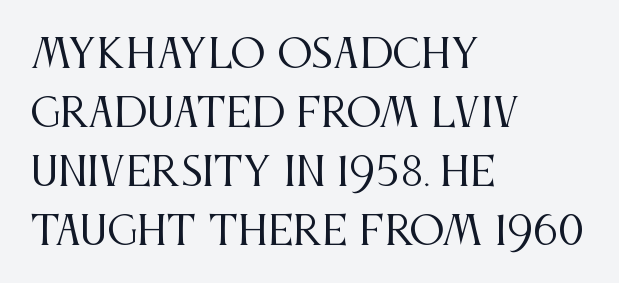
The image shows 39 px regular-weight, condensed serif type, upright; set left-aligned, normal line spacing (1.51x), normal letter spacing, not underlined; medium stroke contrast and a large x-height.
